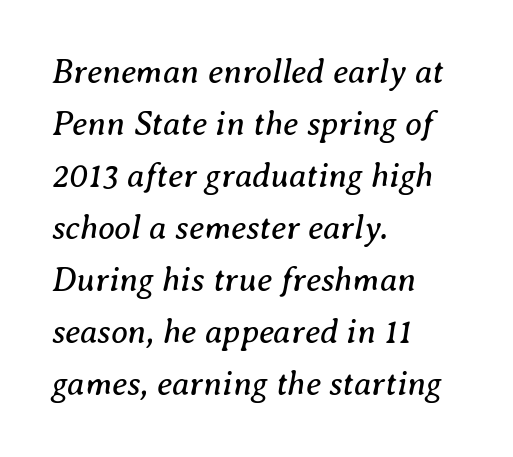
{"serif": "yes", "italic": "yes", "lean": "right", "slant_degrees": 8, "bold": "no", "weight": "regular", "width": "normal", "stroke_contrast": "medium", "x_height": "medium", "monospaced": "no", "underline": "no", "align": "left", "line_spacing": "normal", "line_spacing_ratio": 1.53, "letter_spacing": "normal", "letter_spacing_em": 0.0, "glyph_px": 34}
